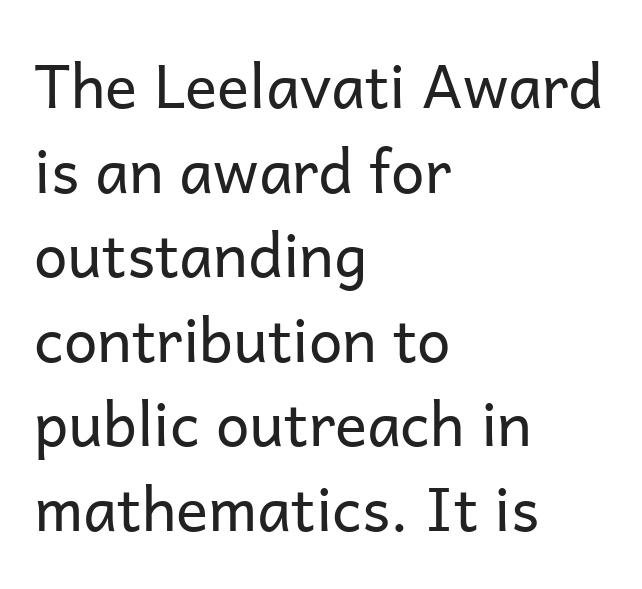
{"serif": "no", "italic": "no", "bold": "no", "weight": "regular", "width": "normal", "stroke_contrast": "low", "x_height": "medium", "monospaced": "no", "underline": "no", "align": "left", "line_spacing": "normal", "line_spacing_ratio": 1.41, "letter_spacing": "normal", "letter_spacing_em": 0.0, "glyph_px": 60}
